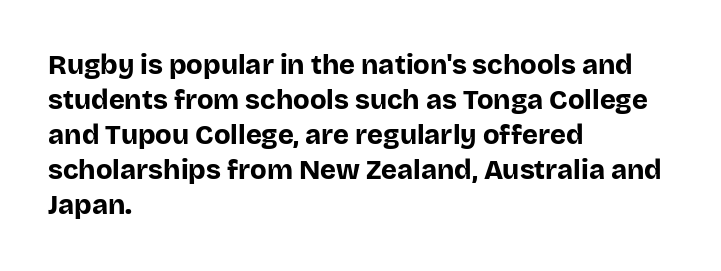
{"italic": "no", "bold": "yes", "underline": "no", "align": "left", "line_spacing": "normal", "line_spacing_ratio": 1.3, "letter_spacing": "normal", "letter_spacing_em": 0.0, "glyph_px": 27}
